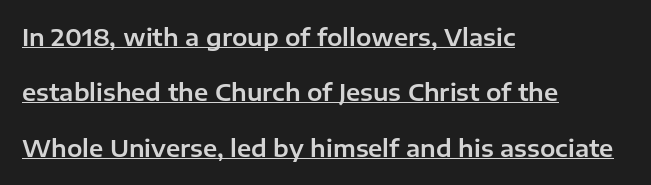
The image shows 23 px text type, upright; set left-aligned, loose line spacing (2.41x), normal letter spacing, underlined.
